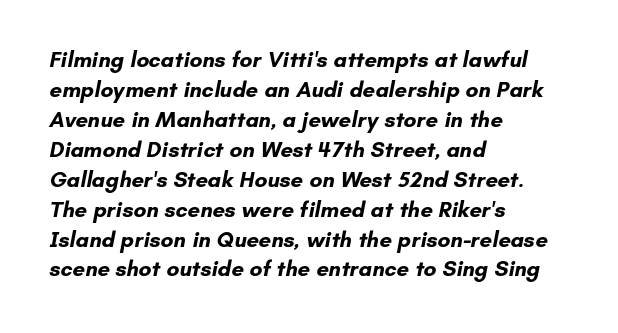
Q: Is the text bold? A: Yes.
Q: Is the text underlined? A: No.
Q: How is the paragraph aligned? A: Left-aligned.
Q: Is the spacing between letters normal or unusually wide? A: Normal.
Q: Is the spacing between lines tight, normal or loose? A: Normal.
